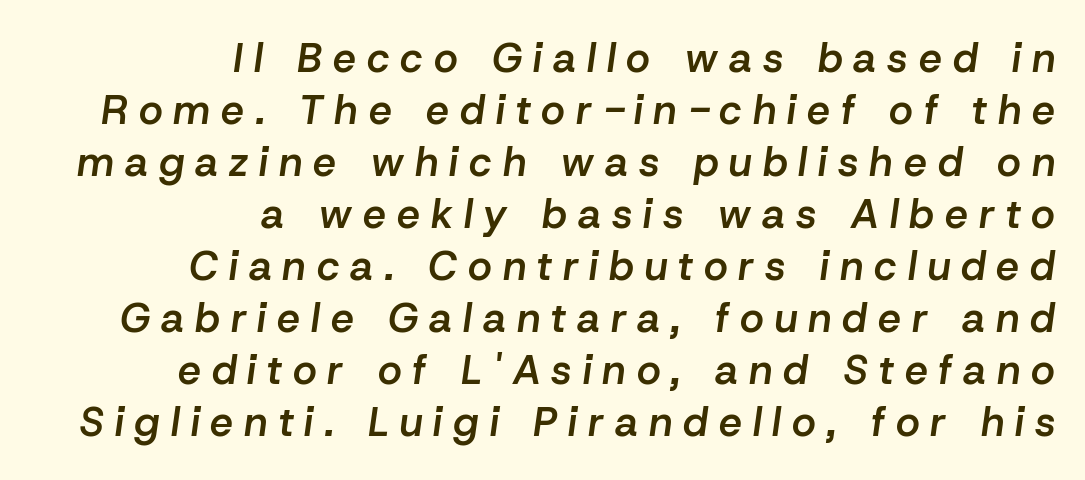
Q: Is the text bold? A: Semi-bold.
Q: Is the text italic (slanted)? A: Yes, it leans right by about 8 degrees.
Q: Is the text underlined? A: No.
Q: How is the paragraph aligned? A: Right-aligned.
Q: Is the spacing between letters normal or unusually wide? A: Unusually wide.
Q: Is the spacing between lines tight, normal or loose? A: Normal.
Q: Width (condensed, normal, or wide)? A: Normal.
Q: Stroke contrast? A: Low.
Q: x-height? A: Medium.
Q: Monospaced? A: No.
